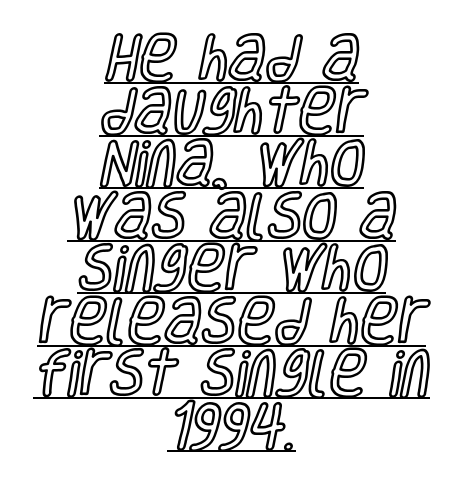
{"width": "condensed", "x_height": "large", "monospaced": "no", "underline": "yes", "align": "center", "line_spacing": "tight", "line_spacing_ratio": 1.03, "letter_spacing": "normal", "letter_spacing_em": 0.0, "glyph_px": 51}
